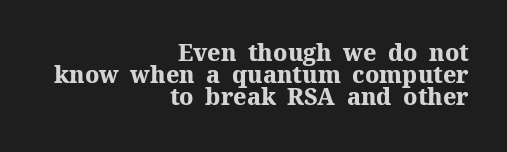
{"italic": "no", "bold": "yes", "underline": "no", "align": "right", "line_spacing": "tight", "line_spacing_ratio": 0.96, "letter_spacing": "normal", "letter_spacing_em": 0.0, "glyph_px": 23}
